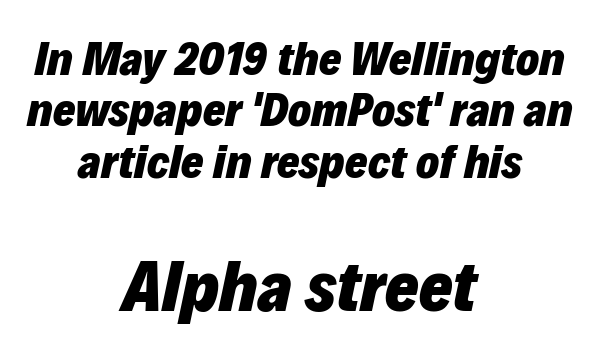
Q: Is the text bold? A: Yes.
Q: Is the text italic (slanted)? A: Yes, it leans right by about 12 degrees.
Q: Is the text underlined? A: No.
Q: How is the paragraph aligned? A: Centered.
Q: Is the spacing between letters normal or unusually wide? A: Normal.
Q: Is the spacing between lines tight, normal or loose? A: Tight.
Q: Which block of text is set in a larger size, the first (top) or the second (bottom)? A: The second (bottom) one.
Q: Width (condensed, normal, or wide)? A: Normal.
Q: Stroke contrast? A: Low.
Q: x-height? A: Medium.
Q: Monospaced? A: No.
